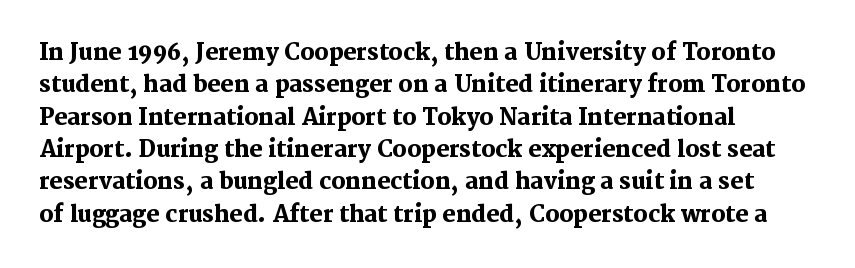
This block has exactly the height ordinary leading produces. A roman cut, with each character standing at attention. Typesetter's note: full bold, strokes at maximum text heaviness. The rendering anchors every line to the left-hand side.
